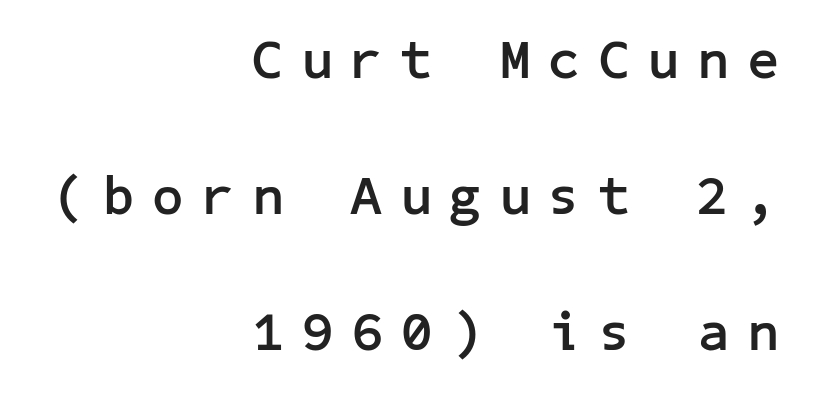
Summary of vertical rhythm: relaxed, with wide interline spacing. In terms of weight, the rendering is a true, heavy bold. The setting favours the right margin, as signatures and pull-quotes sometimes do. Letters rest on an invisible, unmarked baseline. Inter-character spacing is expanded well beyond the font's built-in metrics. The axis of the letterforms is exactly vertical.
